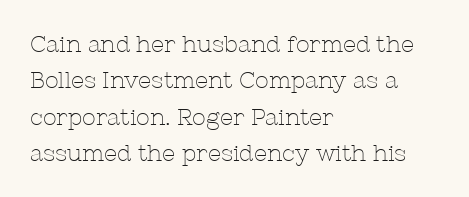
{"italic": "no", "bold": "no", "underline": "no", "align": "left", "line_spacing": "normal", "line_spacing_ratio": 1.58, "letter_spacing": "normal", "letter_spacing_em": 0.0, "glyph_px": 23}
